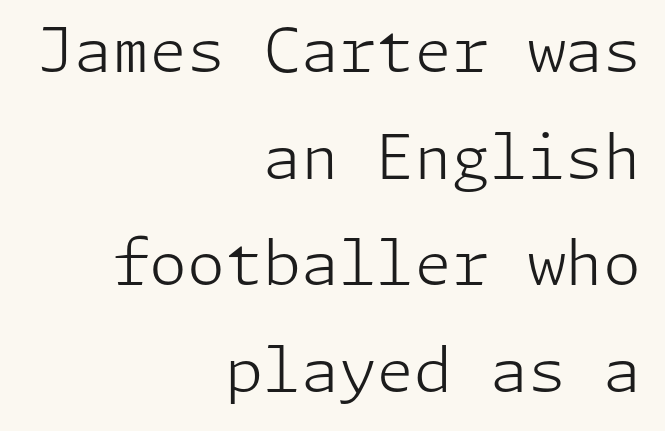
The letters stand upright; this is a roman face. The passage is arranged like a letterhead date or caption credit — flush right. Only glyphs here, with clear space below each row. In terms of letterform style, serifs are entirely absent.
